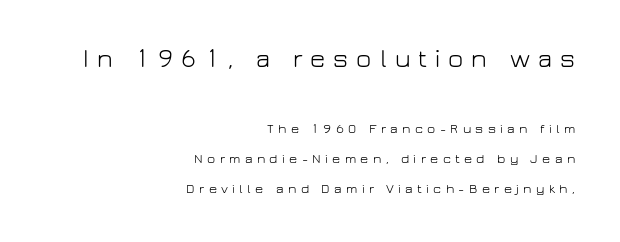
Q: Is the text bold? A: No.
Q: Is the text italic (slanted)? A: No, it is upright.
Q: Is the text underlined? A: No.
Q: How is the paragraph aligned? A: Right-aligned.
Q: Is the spacing between letters normal or unusually wide? A: Unusually wide.
Q: Is the spacing between lines tight, normal or loose? A: Loose.
Q: Which block of text is set in a larger size, the first (top) or the second (bottom)? A: The first (top) one.
